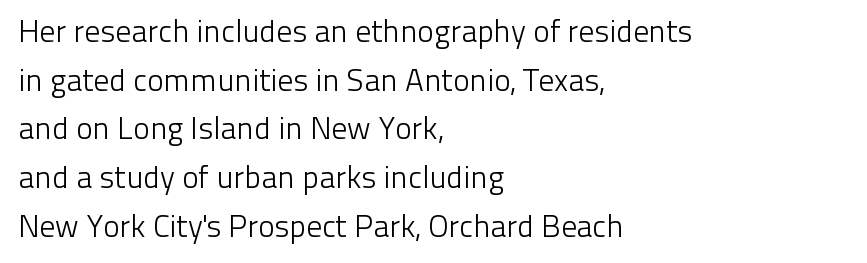
{"serif": "no", "italic": "no", "bold": "no", "weight": "light", "width": "normal", "stroke_contrast": "low", "x_height": "medium", "monospaced": "no", "underline": "no", "align": "left", "line_spacing": "normal", "line_spacing_ratio": 1.57, "letter_spacing": "normal", "letter_spacing_em": 0.0, "glyph_px": 31}
